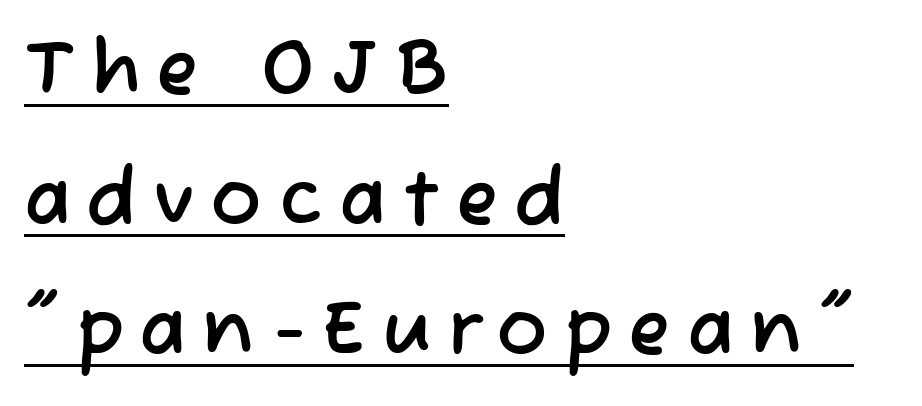
Q: Is the typeface a serif or a sans-serif typeface? A: Sans-serif.
Q: Is the text underlined? A: Yes.
Q: How is the paragraph aligned? A: Left-aligned.
Q: Is the spacing between letters normal or unusually wide? A: Unusually wide.
Q: Is the spacing between lines tight, normal or loose? A: Normal.
Q: Width (condensed, normal, or wide)? A: Normal.
Q: Stroke contrast? A: Low.
Q: x-height? A: Medium.
Q: Monospaced? A: No.
